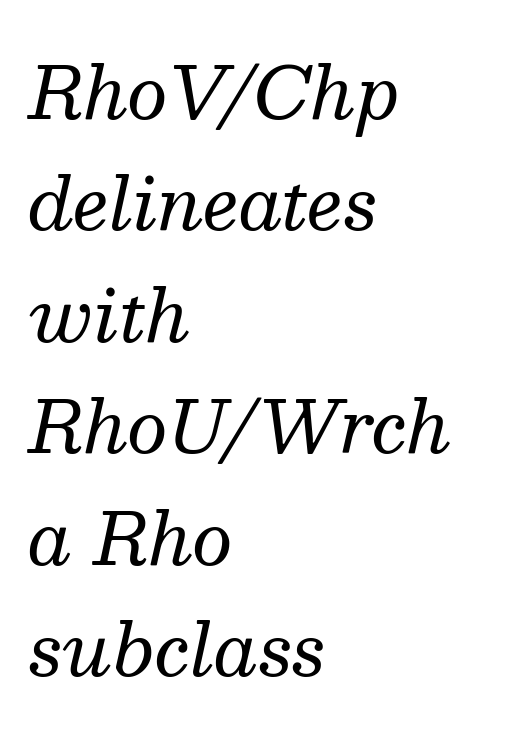
The image shows 71 px regular-weight serif type, italic (leaning right); set left-aligned, normal line spacing (1.57x), normal letter spacing, not underlined; medium stroke contrast and a medium x-height.
